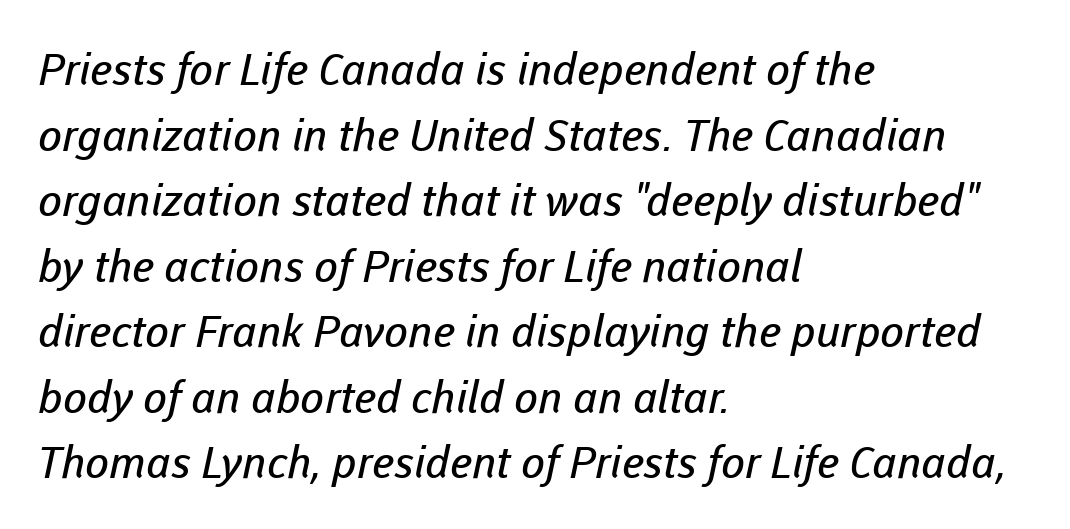
{"serif": "no", "bold": "no", "weight": "regular", "width": "normal", "stroke_contrast": "low", "x_height": "medium", "monospaced": "no", "underline": "no", "align": "left", "line_spacing": "normal", "line_spacing_ratio": 1.49, "letter_spacing": "normal", "letter_spacing_em": 0.0, "glyph_px": 44}
